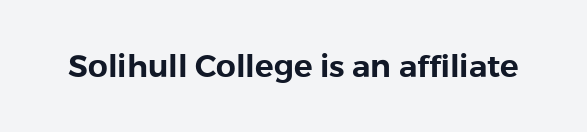
{"serif": "no", "italic": "no", "width": "normal", "stroke_contrast": "low", "x_height": "medium", "monospaced": "no", "underline": "no", "letter_spacing": "normal", "letter_spacing_em": 0.0, "glyph_px": 31}
